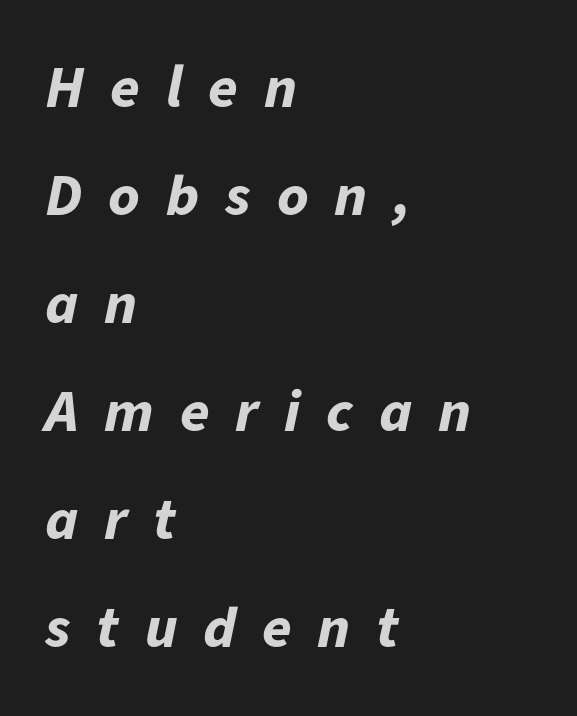
Q: Is the text bold? A: Yes.
Q: Is the text italic (slanted)? A: Yes, it leans right by about 11 degrees.
Q: Is the text underlined? A: No.
Q: How is the paragraph aligned? A: Left-aligned.
Q: Is the spacing between letters normal or unusually wide? A: Unusually wide.
Q: Width (condensed, normal, or wide)? A: Normal.
Q: Stroke contrast? A: Low.
Q: x-height? A: Medium.
Q: Monospaced? A: No.
